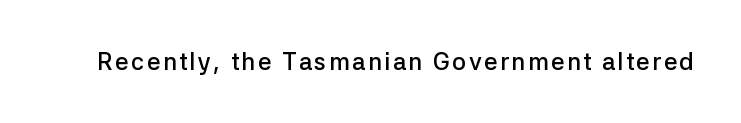
{"italic": "no", "bold": "semi", "underline": "no", "glyph_px": 24}
